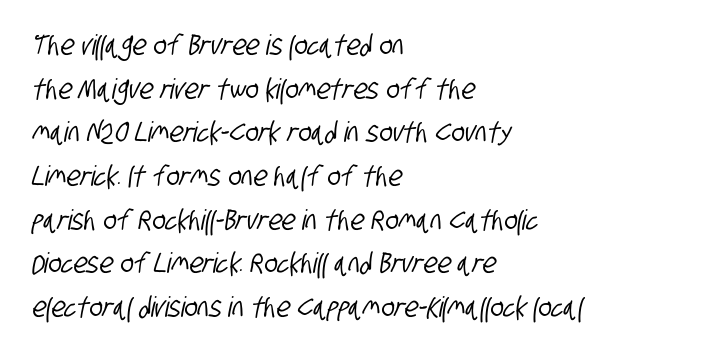
{"serif": "no", "width": "condensed", "stroke_contrast": "low", "x_height": "large", "monospaced": "no", "underline": "no", "align": "left", "line_spacing": "normal", "line_spacing_ratio": 1.56, "letter_spacing": "normal", "letter_spacing_em": 0.0, "glyph_px": 28}
